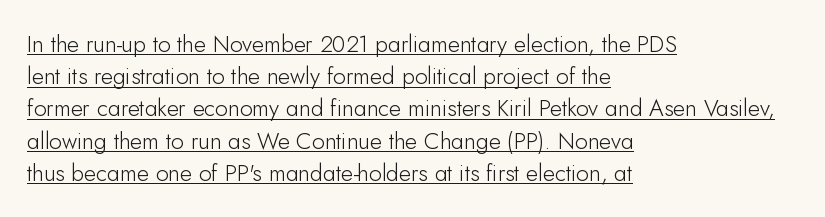
The image shows 23 px text type, upright; set left-aligned, normal line spacing (1.4x), normal letter spacing, underlined.
